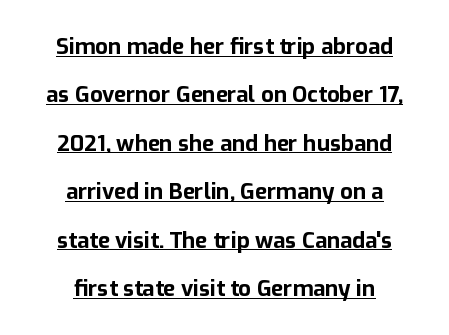
{"italic": "no", "bold": "yes", "underline": "yes", "align": "center", "line_spacing": "loose", "line_spacing_ratio": 2.2, "letter_spacing": "normal", "letter_spacing_em": 0.0, "glyph_px": 22}
